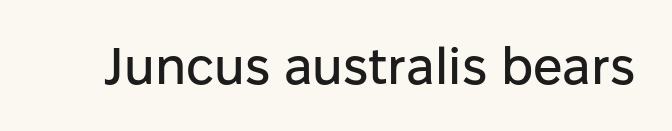
Check the space under the baseline: it is left empty. Vertical strokes here are truly vertical. Letterform terminals end flat and unadorned throughout the passage. The rendering keeps characters at their native spacing. These lines are rendered in a variable-pitch font.
